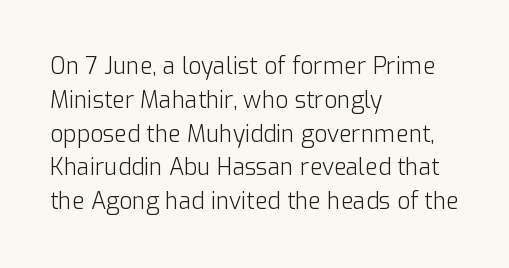
Just letters on the line, the space beneath them empty. Evenly set lines give the paragraph a standard silhouette. Heft: none added — not bold. Notice how the passage keeps a crisp vertical edge on the left only. No extra tracking has been applied to these lines. A roman cut, with each character standing at attention.
